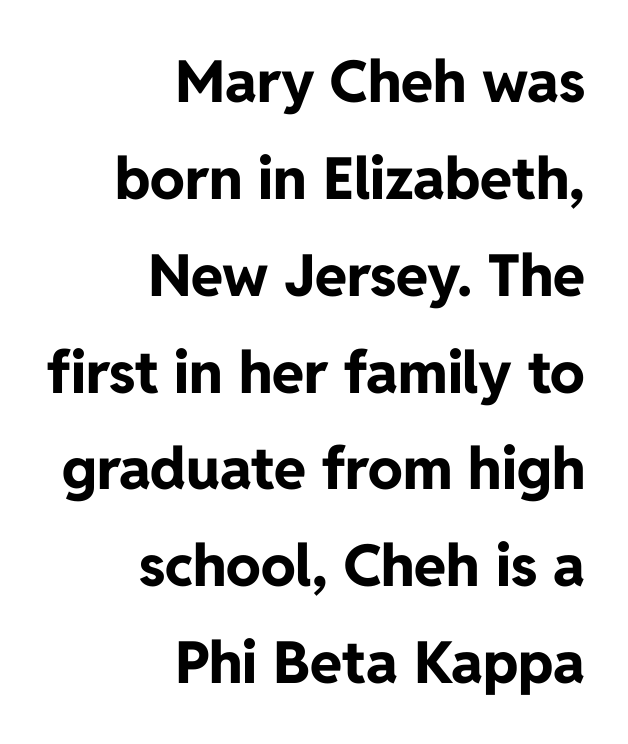
What stands out about the letter spacing? Nothing — it is the standard amount. Examine the stroke ends and you'll find no serifs. Summary of weight: heavy, a full bold. The passage shown is typed in a proportional face where columns would drift. Descenders hang freely into open space.
